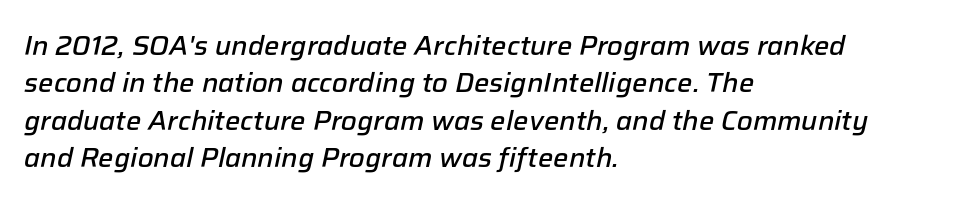
The image shows 27 px text type, italic (leaning right); set left-aligned, normal line spacing (1.38x), normal letter spacing, not underlined.
